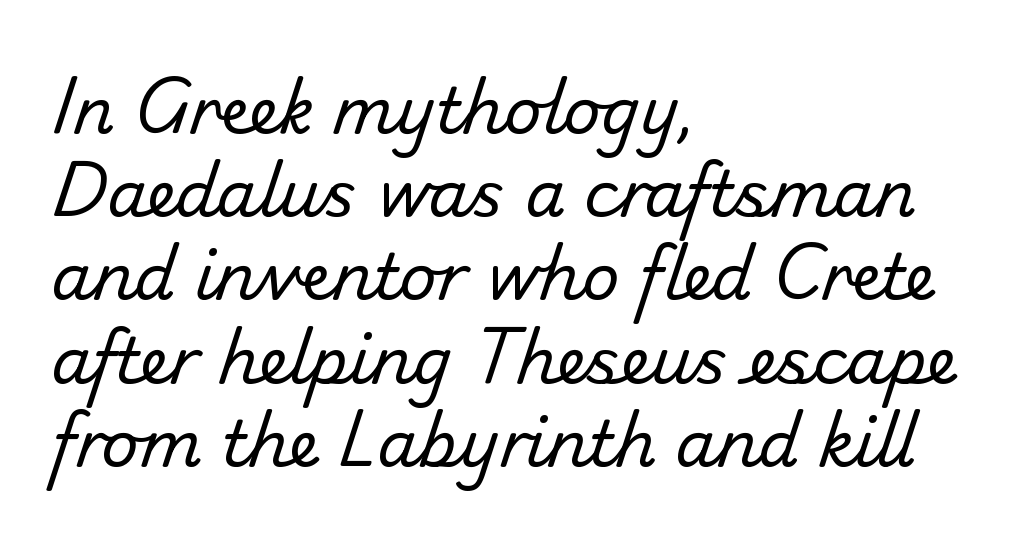
{"serif": "no", "bold": "no", "weight": "regular", "width": "normal", "stroke_contrast": "low", "x_height": "small", "monospaced": "no", "underline": "no", "align": "left", "line_spacing": "normal", "line_spacing_ratio": 1.3, "letter_spacing": "normal", "letter_spacing_em": 0.0, "glyph_px": 64}
